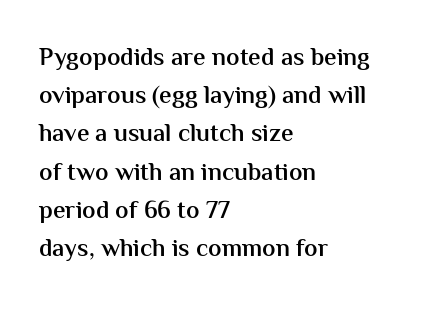
{"italic": "no", "bold": "semi", "underline": "no", "align": "left", "line_spacing": "normal", "line_spacing_ratio": 1.53, "letter_spacing": "normal", "letter_spacing_em": 0.0, "glyph_px": 25}
